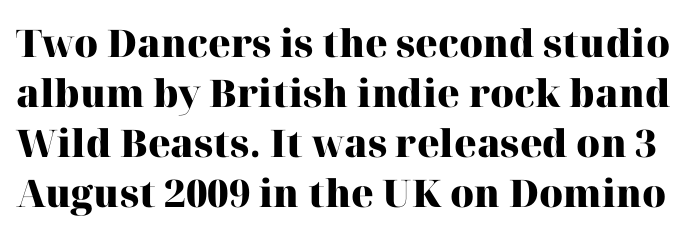
These words are printed bold, with thick strokes throughout. Is this a fixed-width face? No — the glyphs have proportional, varying widths. Does the lettering tilt? It doesn't — this is upright. What kind of face is this? One with serifs.
